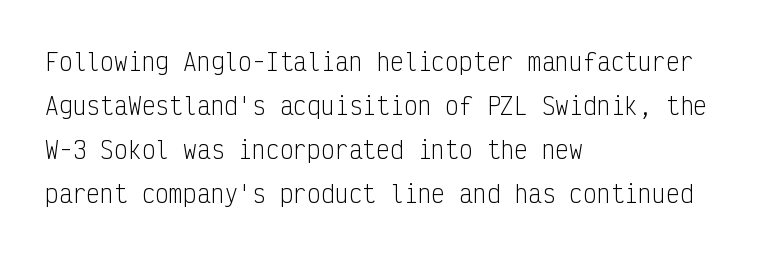
The image shows 23 px text type, upright; set left-aligned, loose line spacing (1.91x), normal letter spacing, not underlined.
